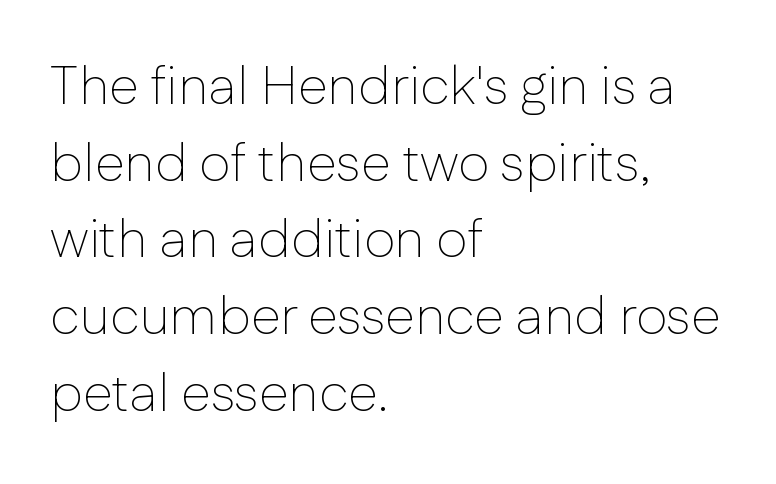
{"serif": "no", "italic": "no", "bold": "no", "weight": "thin", "width": "normal", "stroke_contrast": "low", "x_height": "medium", "monospaced": "no", "underline": "no", "align": "left", "line_spacing": "normal", "line_spacing_ratio": 1.42, "letter_spacing": "normal", "letter_spacing_em": 0.0, "glyph_px": 54}
